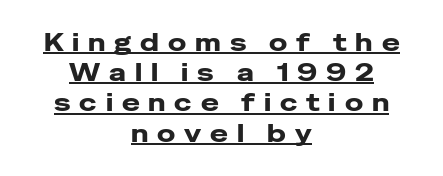
{"italic": "no", "underline": "yes", "align": "center", "line_spacing": "normal", "line_spacing_ratio": 1.26, "letter_spacing": "wide", "letter_spacing_em": 0.37, "glyph_px": 24}
